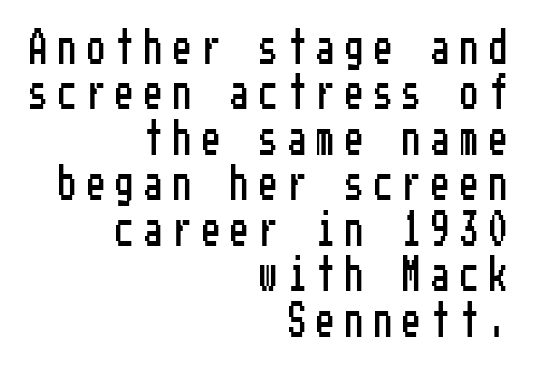
{"serif": "no", "italic": "no", "width": "condensed", "stroke_contrast": "low", "x_height": "medium", "underline": "no", "align": "right", "line_spacing": "normal", "line_spacing_ratio": 1.3, "letter_spacing": "wide", "letter_spacing_em": 0.32, "glyph_px": 35}
